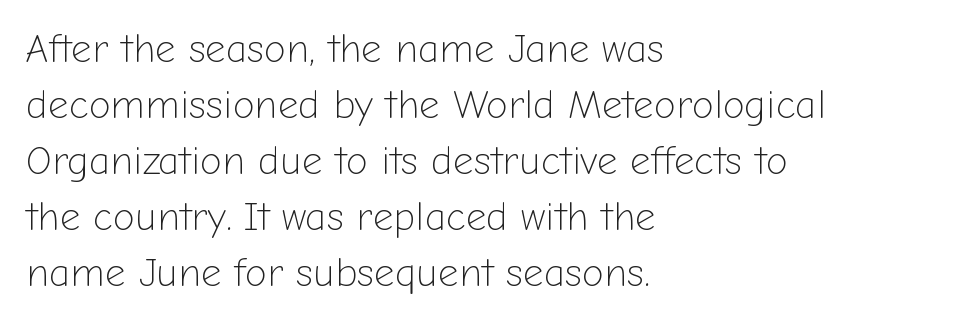
The rag falls on the right side of this text block. Caption: standard tracking, unaltered. Character widths vary here, with narrow letters taking less room than wide ones. A typesetter would mark this as roman, not italic. Is the type heavy? It reads as light-to-regular instead. Students, observe: this is what conventionally led text looks like.
